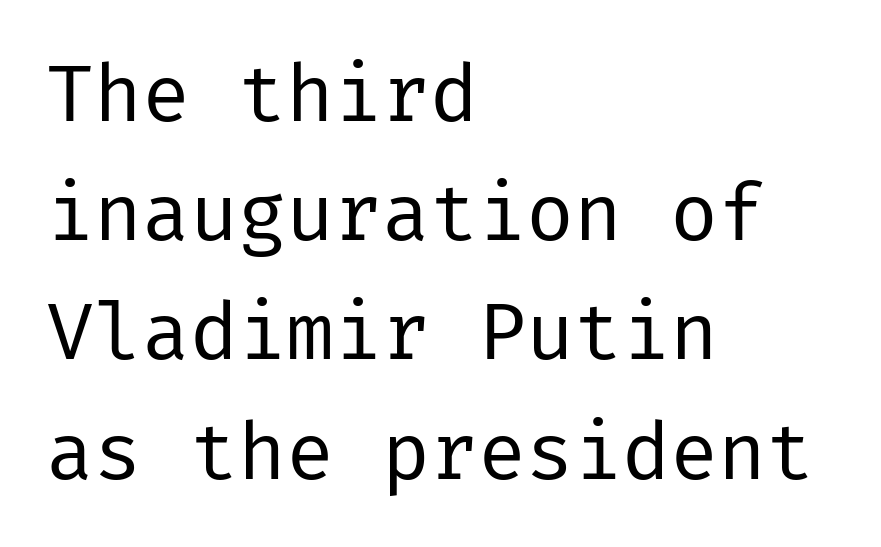
{"serif": "no", "italic": "no", "bold": "no", "weight": "regular", "width": "normal", "stroke_contrast": "low", "x_height": "medium", "underline": "no", "align": "left", "line_spacing": "normal", "line_spacing_ratio": 1.49, "letter_spacing": "normal", "letter_spacing_em": 0.0, "glyph_px": 80}
